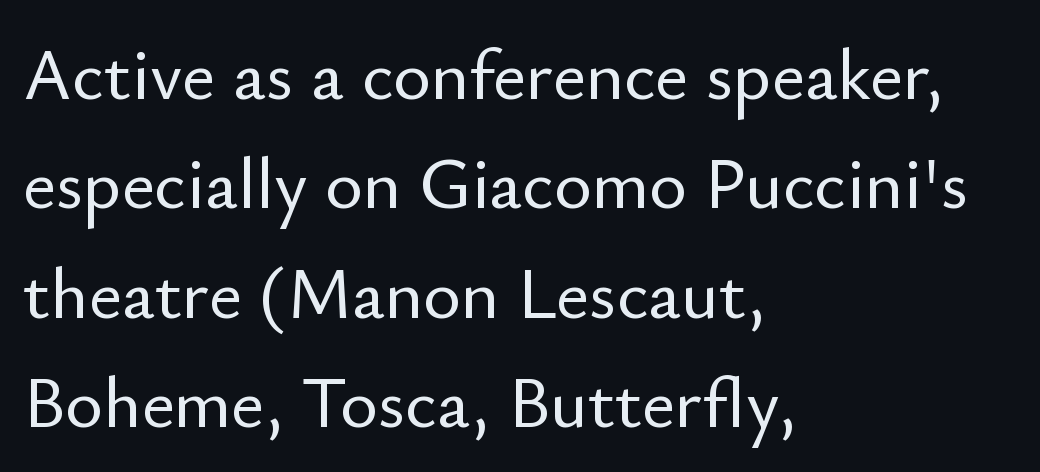
{"serif": "no", "italic": "no", "width": "normal", "stroke_contrast": "low", "x_height": "small", "monospaced": "no", "underline": "no", "align": "left", "line_spacing": "normal", "line_spacing_ratio": 1.52, "letter_spacing": "normal", "letter_spacing_em": 0.0, "glyph_px": 72}
